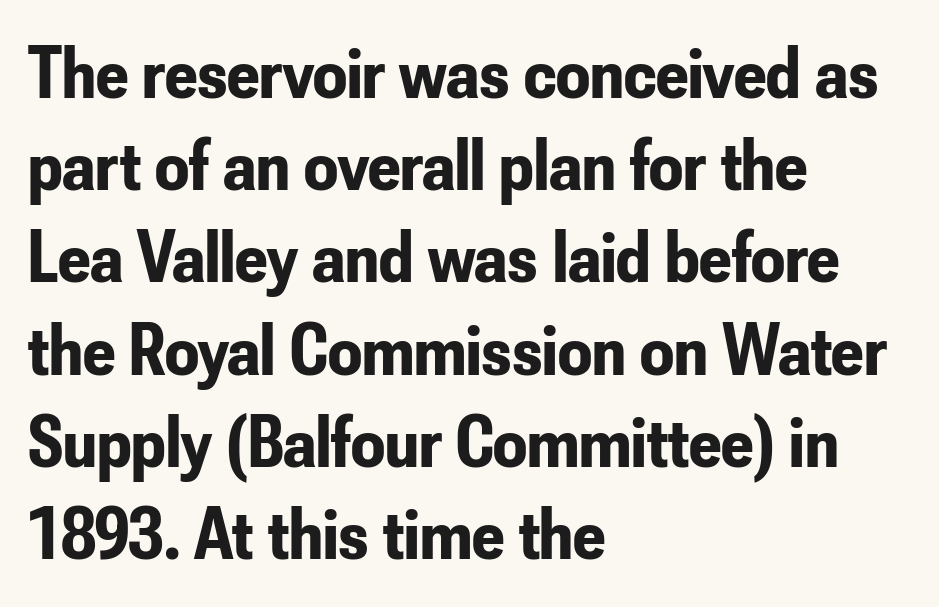
{"serif": "no", "italic": "no", "bold": "yes", "weight": "bold", "width": "condensed", "stroke_contrast": "low", "x_height": "small", "monospaced": "no", "underline": "no", "align": "left", "line_spacing_ratio": 1.23, "letter_spacing": "normal", "letter_spacing_em": 0.0, "glyph_px": 75}
